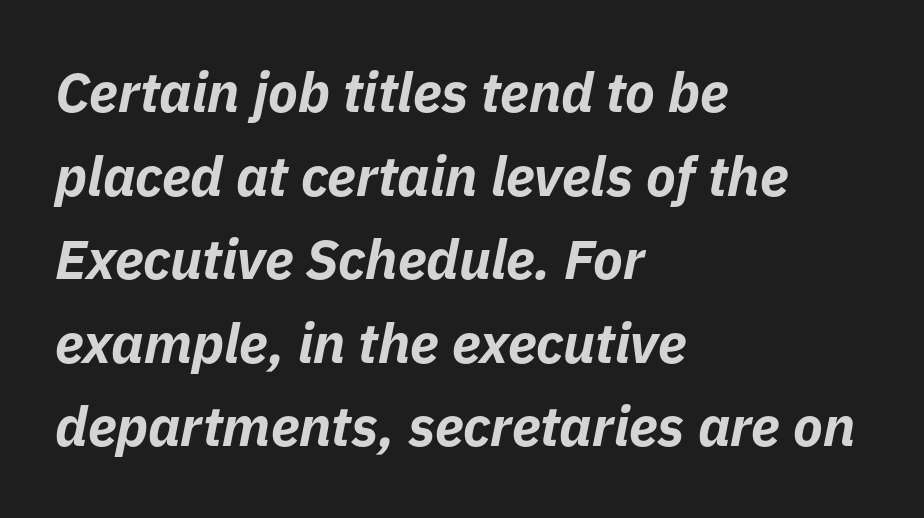
The image shows 55 px bold type, italic (leaning right); set left-aligned, normal line spacing (1.52x), normal letter spacing, not underlined; low stroke contrast and a medium x-height.
